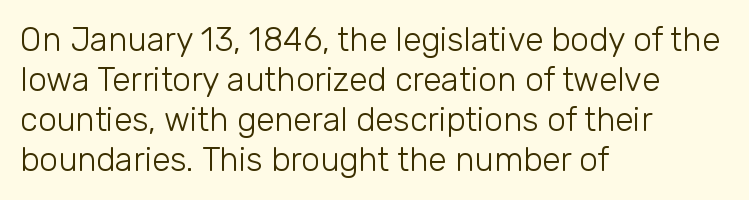
Stroke thickness stays within the range of a standard reading face or lighter. Lines of text with bare space underneath. The setting favours the left margin, as ordinary paragraphs usually do. Notice how the stems are strictly vertical — no italics here.
